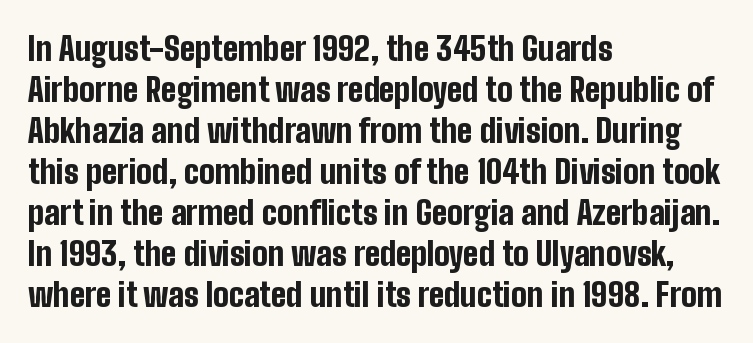
{"serif": "no", "italic": "no", "bold": "yes", "weight": "bold", "width": "condensed", "stroke_contrast": "low", "x_height": "medium", "monospaced": "no", "underline": "no", "align": "left", "line_spacing_ratio": 1.24, "letter_spacing": "normal", "letter_spacing_em": 0.0, "glyph_px": 33}
